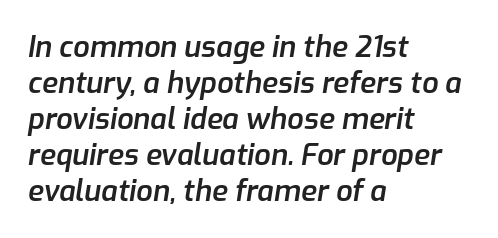
Q: Is the text bold? A: Semi-bold.
Q: Is the text italic (slanted)? A: Yes, it leans right by about 9 degrees.
Q: Is the text underlined? A: No.
Q: How is the paragraph aligned? A: Left-aligned.
Q: Is the spacing between letters normal or unusually wide? A: Normal.
Q: Width (condensed, normal, or wide)? A: Normal.
Q: Stroke contrast? A: Low.
Q: x-height? A: Medium.
Q: Monospaced? A: No.
